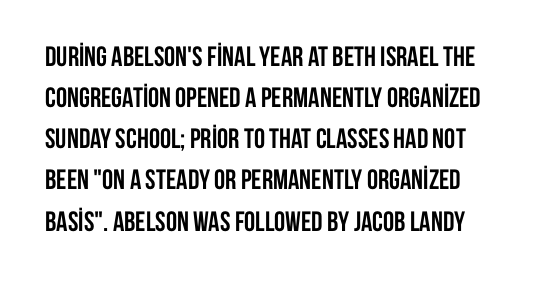
The image shows 28 px semibold, condensed sans-serif type, upright; set normal line spacing (1.47x), normal letter spacing, not underlined; low stroke contrast and a large x-height.
